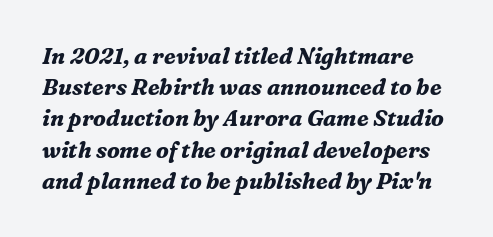
{"italic": "yes", "lean": "right", "slant_degrees": 16, "bold": "yes", "underline": "no", "line_spacing": "normal", "line_spacing_ratio": 1.42, "letter_spacing": "normal", "letter_spacing_em": 0.0, "glyph_px": 22}
